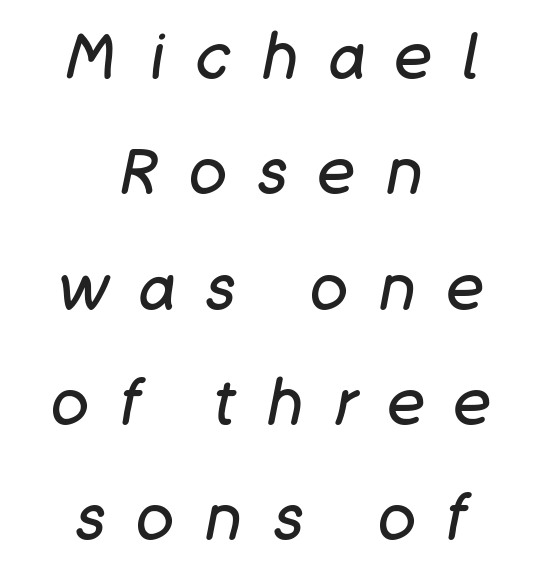
The image shows 63 px regular-weight type, italic (leaning right); set centered, line spacing 1.83x, unusually wide letter spacing (+0.49 em), not underlined; low stroke contrast and a large x-height.
